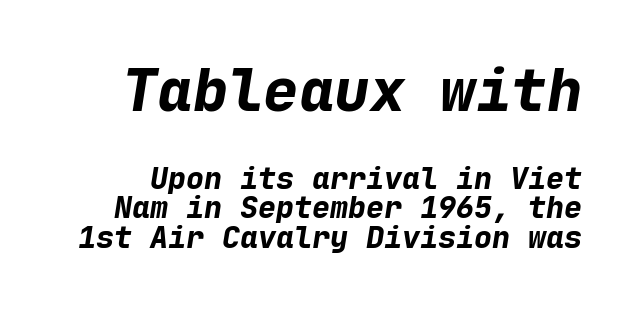
{"italic": "yes", "lean": "right", "slant_degrees": 9, "bold": "yes", "weight": "bold", "width": "normal", "stroke_contrast": "low", "x_height": "medium", "monospaced": "yes", "underline": "no", "line_spacing": "tight", "line_spacing_ratio": 0.99, "letter_spacing": "normal", "letter_spacing_em": 0.0, "larger_block": "first", "size_ratio": 1.97, "glyph_px": 59}
